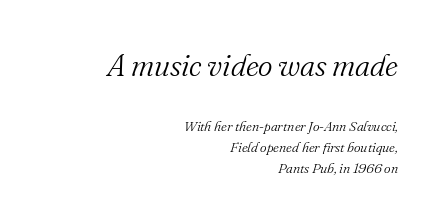
{"serif": "yes", "italic": "yes", "lean": "right", "slant_degrees": 16, "bold": "no", "weight": "light", "width": "normal", "stroke_contrast": "medium", "x_height": "small", "monospaced": "no", "underline": "no", "align": "right", "line_spacing": "normal", "line_spacing_ratio": 1.51, "letter_spacing": "normal", "letter_spacing_em": 0.0, "larger_block": "first", "size_ratio": 2.21, "glyph_px": 31}
